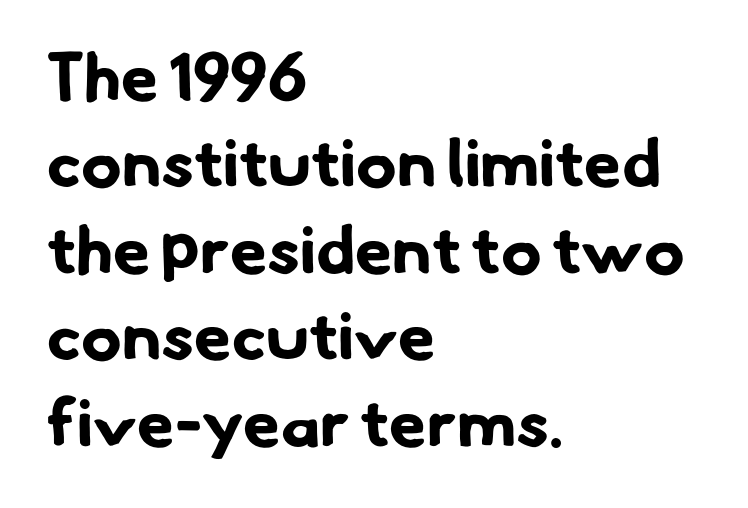
Letters rest on an invisible, unmarked baseline. These lines are composed in type without serifs. Leading matches the norm, producing a regular column. The passage is arranged the way most books set body copy — flush left. The passage shown is typed in a proportional face where columns would drift. Heft: maximum for text — a bold.
